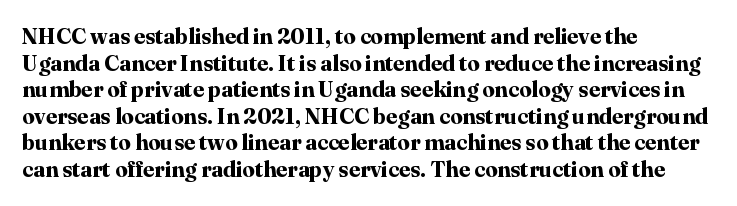
Q: Is the text bold? A: Yes.
Q: Is the text italic (slanted)? A: No, it is upright.
Q: Is the text underlined? A: No.
Q: How is the paragraph aligned? A: Left-aligned.
Q: Is the spacing between letters normal or unusually wide? A: Normal.
